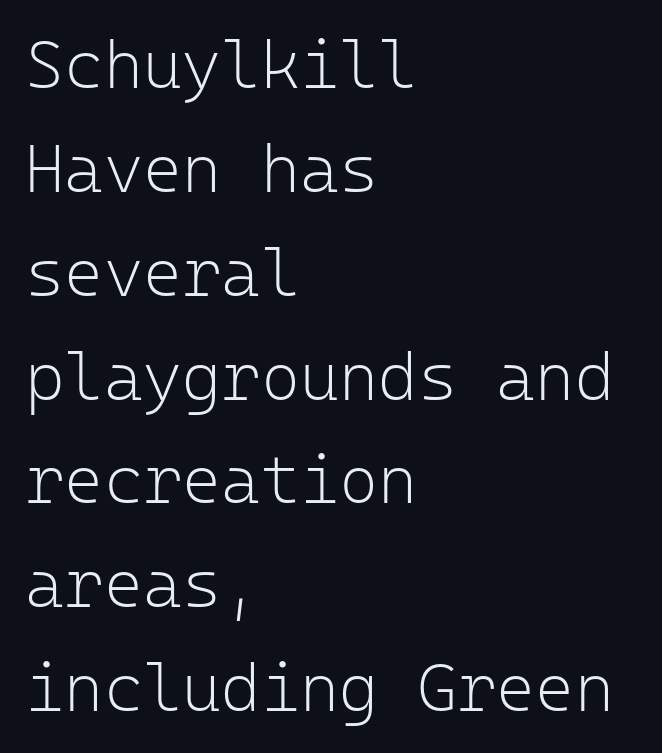
The typesetting does not lean heavy: it is not bold. The letters sit at their default tracking, neither squeezed nor spread. The passage shown is not underscored anywhere. Regarding serifs, this sample does without them. A typesetter would call this monospace, since all characters share one set width.
